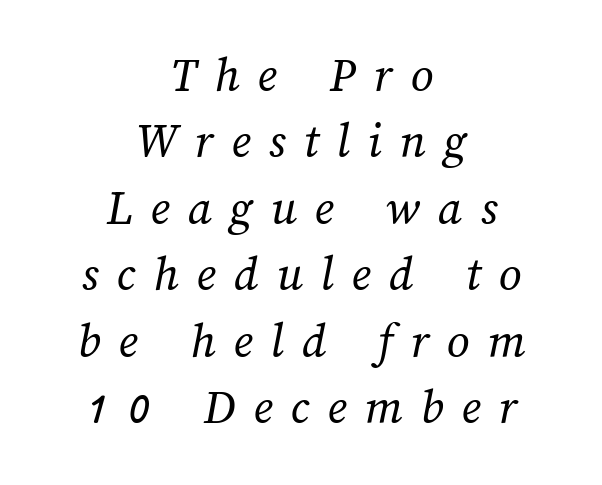
Weight: regular or lighter. Someone cranked the tracking dial way up on this one. Centered paragraph, ragged on both sides. The rendering uses natural spacing where letterforms have individual widths. Leading: standard.
